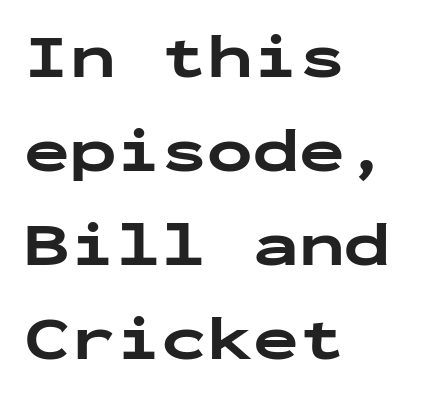
Q: Is the text bold? A: Yes.
Q: Is the text italic (slanted)? A: No, it is upright.
Q: Is the typeface a serif or a sans-serif typeface? A: Sans-serif.
Q: Is the text underlined? A: No.
Q: How is the paragraph aligned? A: Left-aligned.
Q: Is the spacing between letters normal or unusually wide? A: Normal.
Q: Is the spacing between lines tight, normal or loose? A: Normal.
Q: Width (condensed, normal, or wide)? A: Wide.
Q: Stroke contrast? A: Low.
Q: x-height? A: Medium.
Q: Monospaced? A: Yes.
